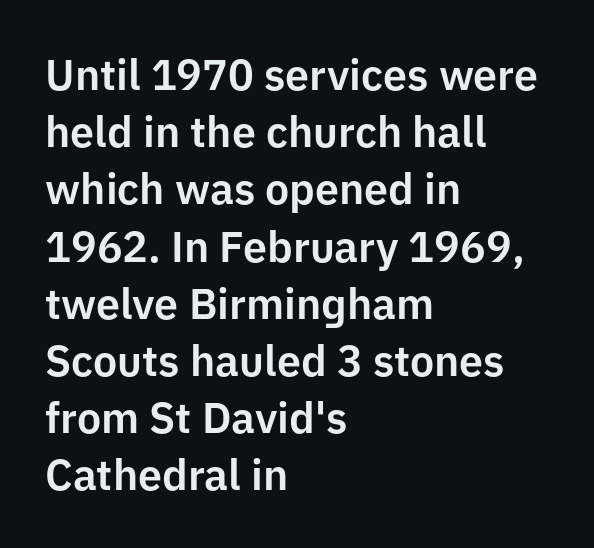
Q: Is the text italic (slanted)? A: No, it is upright.
Q: Is the typeface a serif or a sans-serif typeface? A: Sans-serif.
Q: Is the text underlined? A: No.
Q: How is the paragraph aligned? A: Left-aligned.
Q: Is the spacing between letters normal or unusually wide? A: Normal.
Q: Is the spacing between lines tight, normal or loose? A: Normal.
Q: Width (condensed, normal, or wide)? A: Normal.
Q: Stroke contrast? A: Low.
Q: x-height? A: Medium.
Q: Monospaced? A: No.
